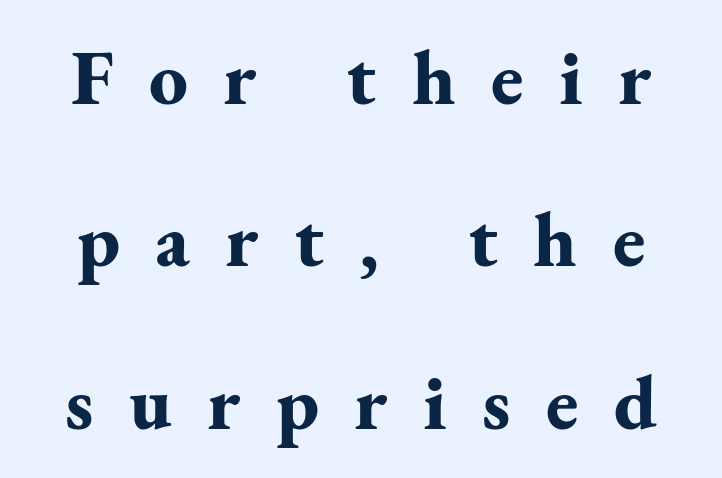
Short note: letters widely spaced. Is this a fixed-width face? No — the glyphs have proportional, varying widths. Bare-footed words on every line. Posture: upright roman. The rendering uses a large line-height, opening up the rows. The rendering uses a bold face; every stroke is thick and dark.
